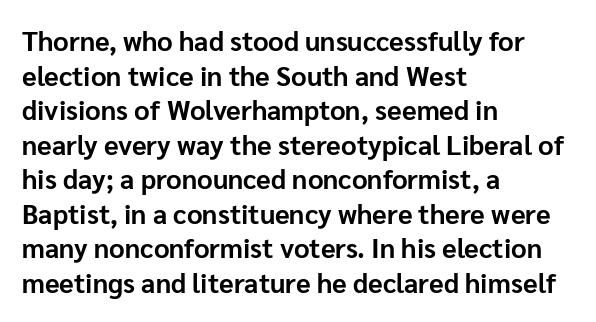
Q: Is the text bold? A: Yes.
Q: Is the text italic (slanted)? A: No, it is upright.
Q: Is the text underlined? A: No.
Q: How is the paragraph aligned? A: Left-aligned.
Q: Is the spacing between letters normal or unusually wide? A: Normal.
Q: Is the spacing between lines tight, normal or loose? A: Normal.
